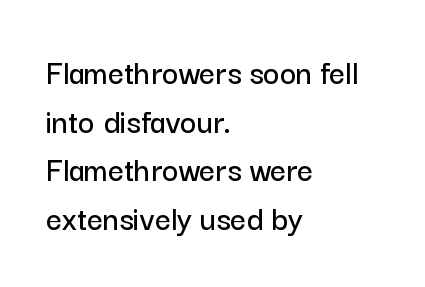
Q: Is the text italic (slanted)? A: No, it is upright.
Q: Is the typeface a serif or a sans-serif typeface? A: Sans-serif.
Q: Is the text underlined? A: No.
Q: How is the paragraph aligned? A: Left-aligned.
Q: Is the spacing between letters normal or unusually wide? A: Normal.
Q: Is the spacing between lines tight, normal or loose? A: Normal.
Q: Width (condensed, normal, or wide)? A: Normal.
Q: Stroke contrast? A: Low.
Q: x-height? A: Medium.
Q: Monospaced? A: No.
